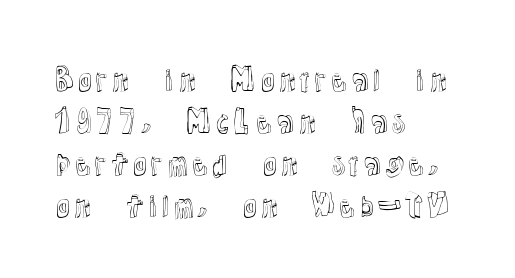
Q: Is the text italic (slanted)? A: No, it is upright.
Q: Is the text underlined? A: No.
Q: How is the paragraph aligned? A: Left-aligned.
Q: Is the spacing between letters normal or unusually wide? A: Normal.
Q: Is the spacing between lines tight, normal or loose? A: Normal.
Q: Width (condensed, normal, or wide)? A: Normal.
Q: x-height? A: Medium.
Q: Monospaced? A: No.
